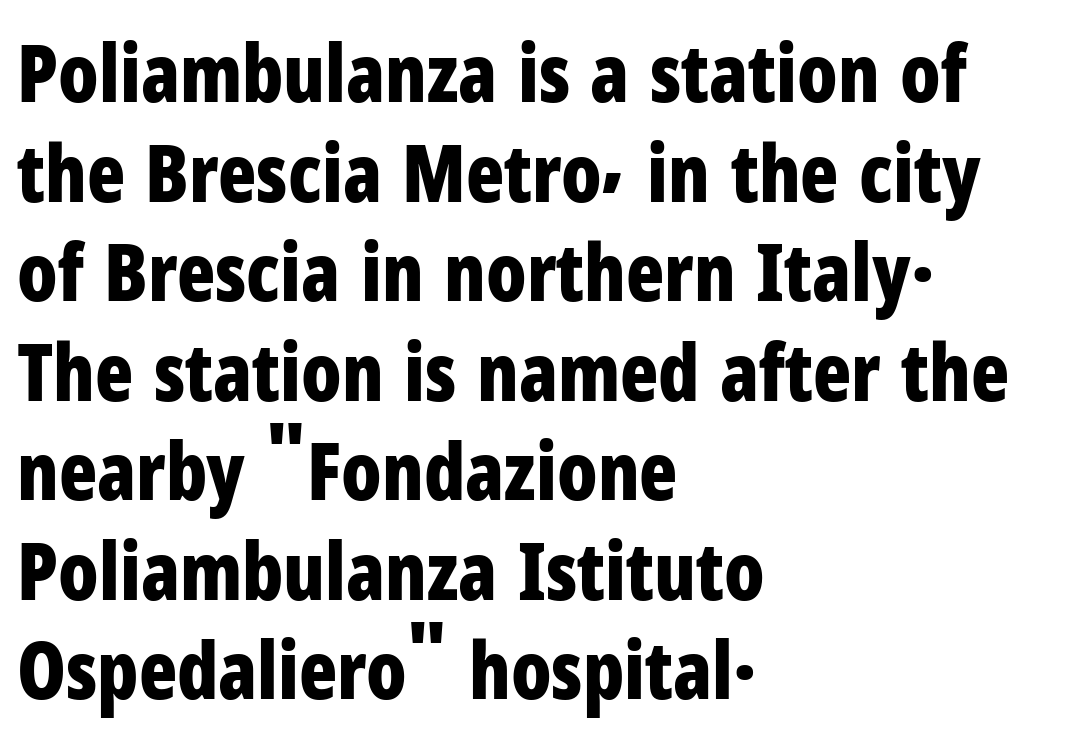
The image shows 79 px bold, condensed sans-serif type, upright; set left-aligned, normal line spacing (1.26x), normal letter spacing, not underlined; low stroke contrast and a medium x-height.
